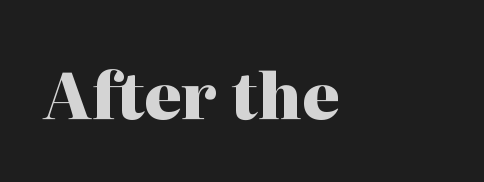
The rag falls on the right side of this text block. The letters advance in unequal steps, a hallmark of proportional type. What kind of face is this? One with serifs. Words appear dense and cohesive because spacing is normal. Italic: no, the glyphs are upright roman.
